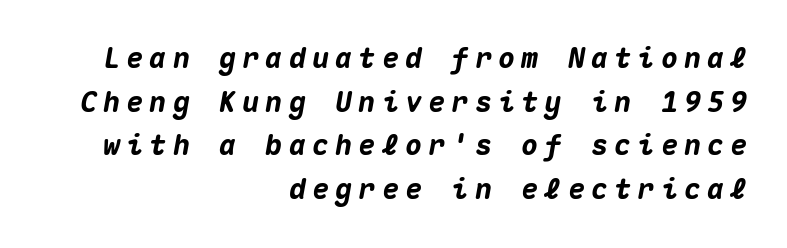
{"italic": "yes", "lean": "right", "slant_degrees": 10, "bold": "yes", "weight": "heavy", "width": "normal", "stroke_contrast": "medium", "x_height": "medium", "monospaced": "yes", "underline": "no", "align": "right", "line_spacing": "normal", "line_spacing_ratio": 1.56, "letter_spacing": "wide", "letter_spacing_em": 0.23, "glyph_px": 28}
